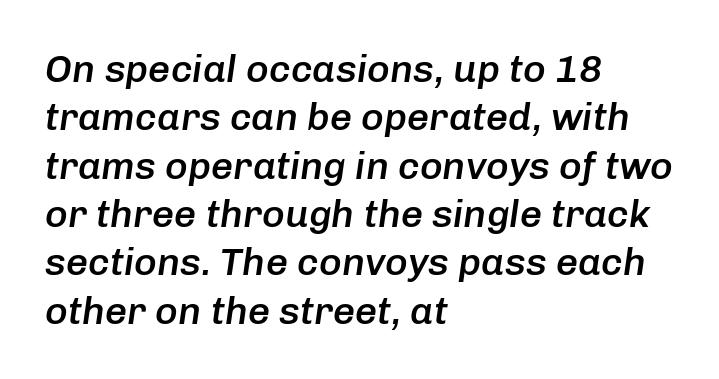
{"italic": "yes", "lean": "right", "slant_degrees": 8, "bold": "semi", "weight": "semibold", "width": "normal", "stroke_contrast": "low", "x_height": "medium", "monospaced": "no", "underline": "no", "align": "left", "line_spacing_ratio": 1.24, "letter_spacing": "normal", "letter_spacing_em": 0.0, "glyph_px": 39}
